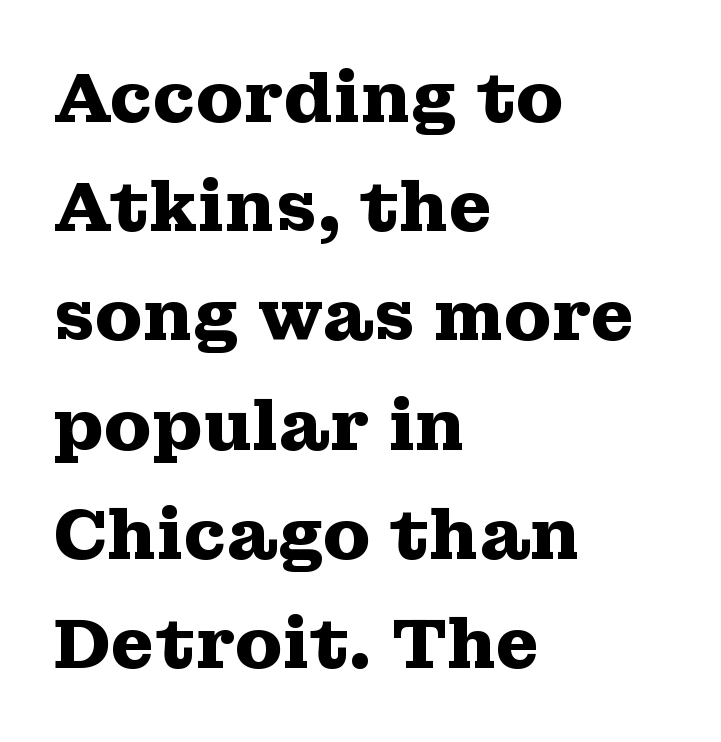
Decoration check: the copy has no underline. Each glyph is drawn with heavy, bold strokes. Line spacing here is normal. Rendered with straight, roman letterforms. The type family on display is of the serif kind. These lines are rendered in a variable-pitch font.
